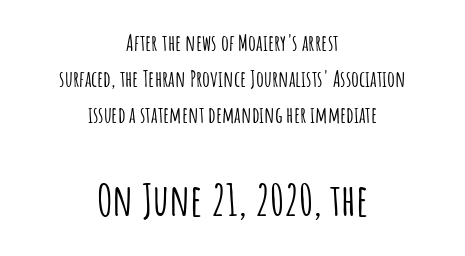
Typeset on center — no edge is straight. Line spacing here is normal. You get the small type first, then a jump to larger type. The strip under each line holds only bare page. Observe the ordinary spacing: letters are neighbours, not strangers.
